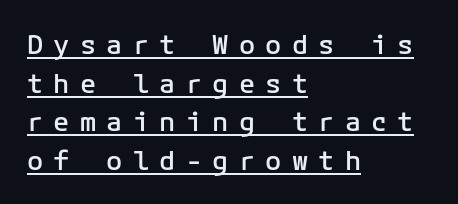
The image shows 27 px text type, upright; set left-aligned, normal line spacing (1.43x), unusually wide letter spacing (+0.38 em), underlined.
